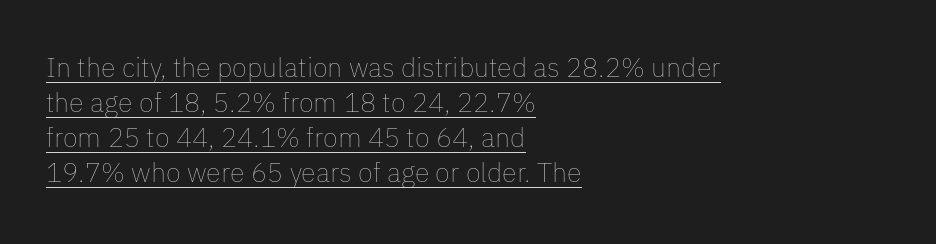
The image shows 27 px text type, upright; set left-aligned, normal line spacing (1.3x), normal letter spacing, underlined.
